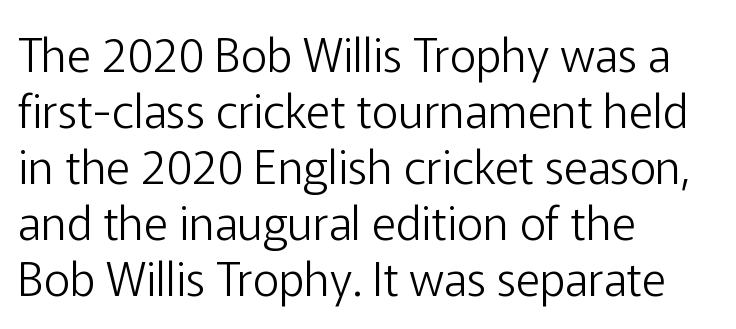
Character widths vary here, with narrow letters taking less room than wide ones. Which margin do the lines hug? The left one — the right edge is uneven. Serifs: no, the terminals of the letterforms are clean. The passage shown has conventional tracking throughout.
